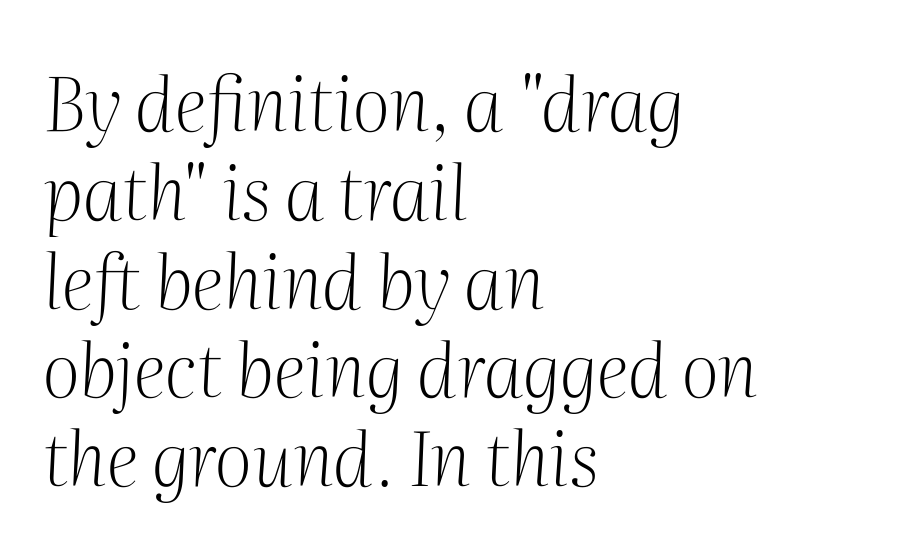
Q: Is the text bold? A: No.
Q: Is the text italic (slanted)? A: Yes, it leans right by about 2 degrees.
Q: Is the typeface a serif or a sans-serif typeface? A: Serif.
Q: Is the text underlined? A: No.
Q: How is the paragraph aligned? A: Left-aligned.
Q: Is the spacing between letters normal or unusually wide? A: Normal.
Q: Width (condensed, normal, or wide)? A: Normal.
Q: Stroke contrast? A: Medium.
Q: x-height? A: Medium.
Q: Monospaced? A: No.
